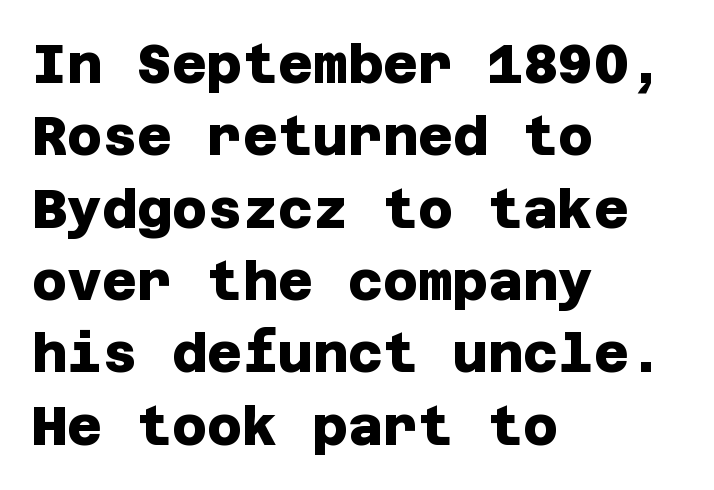
{"serif": "no", "bold": "yes", "weight": "heavy", "width": "normal", "stroke_contrast": "low", "x_height": "large", "underline": "no", "align": "left", "line_spacing": "normal", "line_spacing_ratio": 1.34, "letter_spacing": "normal", "letter_spacing_em": 0.0, "glyph_px": 54}
